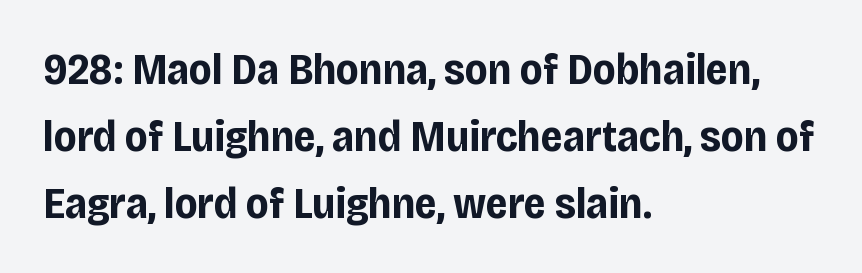
The image shows 44 px bold, condensed sans-serif type, upright; set left-aligned, normal line spacing (1.52x), normal letter spacing, not underlined; low stroke contrast and a large x-height.
